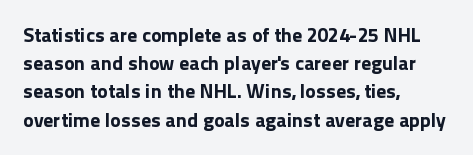
The image shows 20 px bold type, upright; set left-aligned, normal line spacing (1.41x), normal letter spacing, not underlined.
